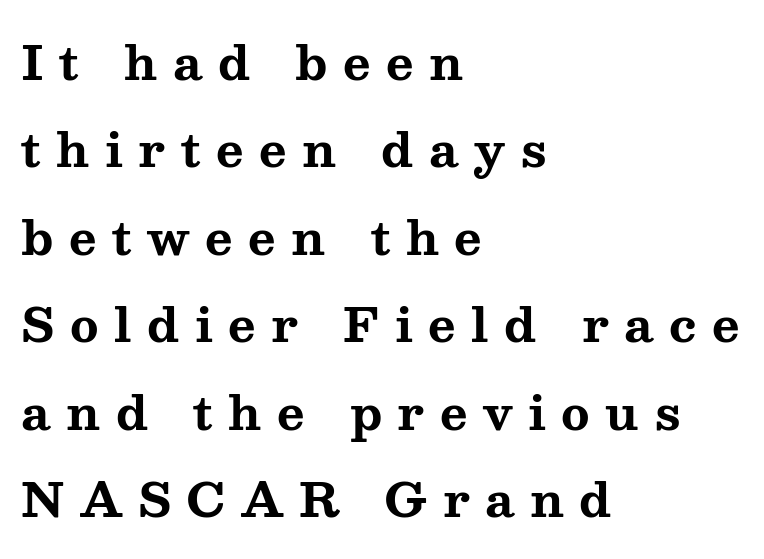
The image shows 47 px bold, wide serif type, upright; set left-aligned, line spacing 1.86x, unusually wide letter spacing (+0.33 em), not underlined; medium stroke contrast and a medium x-height.
